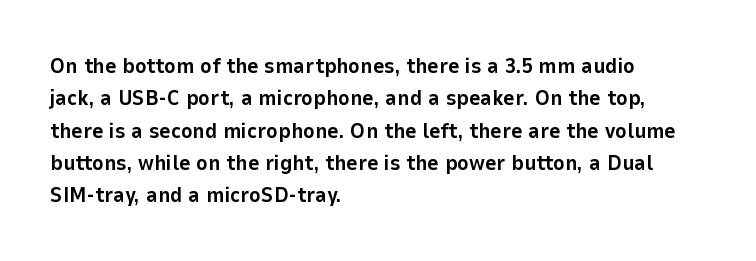
This block has exactly the height ordinary leading produces. A roman cut, with each character standing at attention. Typesetter's note: full bold, strokes at maximum text heaviness. The rendering anchors every line to the left-hand side.
